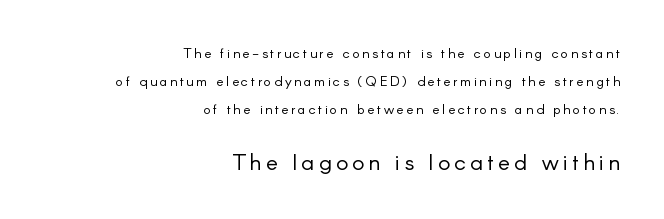
Quick note: not italic, upright. Note: smaller setting up top, larger setting below. Rule under the text: the space is simply empty. The rag falls on the left side of this text block.
